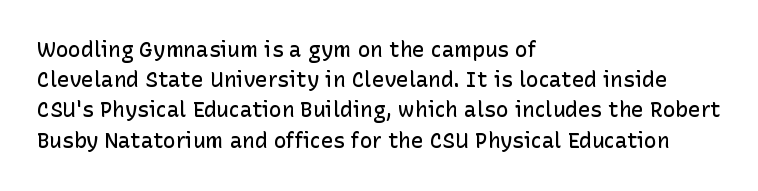
{"italic": "no", "bold": "semi", "underline": "no", "align": "left", "line_spacing": "normal", "line_spacing_ratio": 1.44, "letter_spacing": "normal", "letter_spacing_em": 0.0, "glyph_px": 21}
